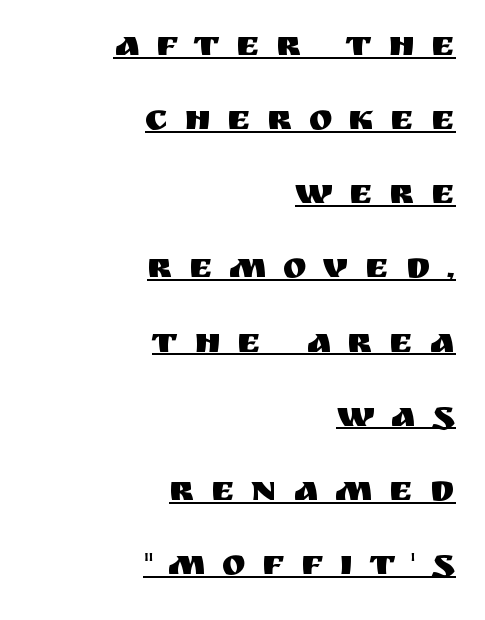
The image shows 36 px sans-serif type, upright; set right-aligned, loose line spacing (2.06x), unusually wide letter spacing (+0.45 em), underlined; medium stroke contrast and a large x-height.
